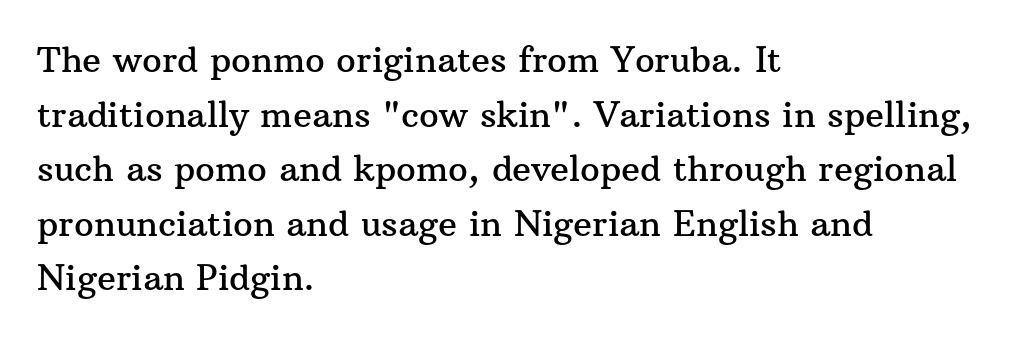
{"serif": "yes", "italic": "no", "width": "normal", "stroke_contrast": "medium", "x_height": "medium", "monospaced": "no", "underline": "no", "align": "left", "line_spacing": "normal", "line_spacing_ratio": 1.56, "letter_spacing": "normal", "letter_spacing_em": 0.0, "glyph_px": 35}
